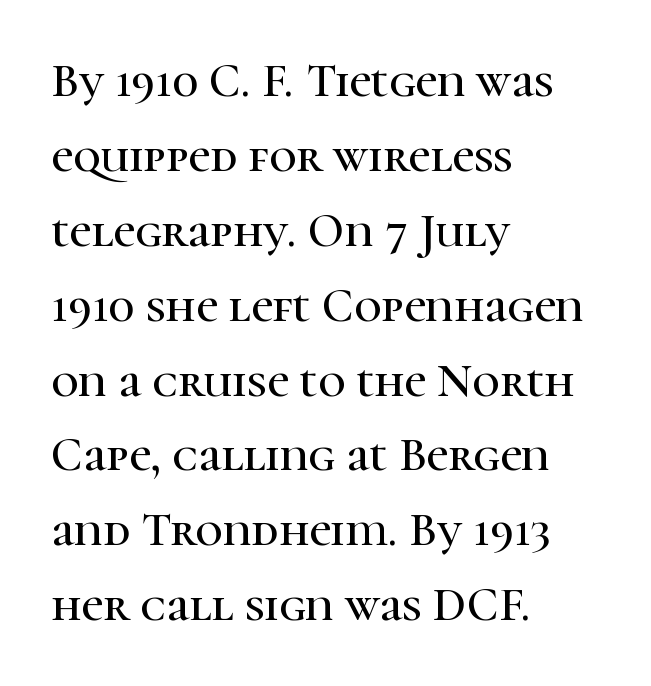
The image shows 48 px serif type, upright; set left-aligned, normal line spacing (1.56x), normal letter spacing, not underlined; high stroke contrast and a medium x-height.
